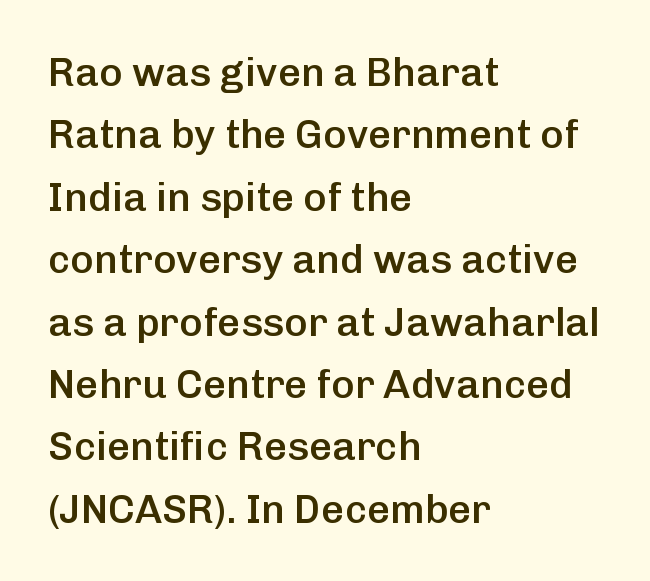
Do the characters align in a grid? No, the font is proportional. Serifs: no, the terminals of the letterforms are clean. As a designer I'd log this as weight 600, semibold. Every stem runs plumb, perpendicular to the baseline.
